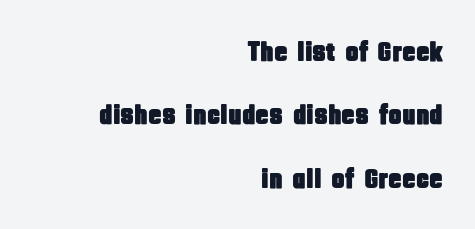
Q: Is the text italic (slanted)? A: No, it is upright.
Q: Is the typeface a serif or a sans-serif typeface? A: Sans-serif.
Q: Is the text underlined? A: No.
Q: How is the paragraph aligned? A: Right-aligned.
Q: Is the spacing between letters normal or unusually wide? A: Normal.
Q: Is the spacing between lines tight, normal or loose? A: Loose.
Q: Width (condensed, normal, or wide)? A: Condensed.
Q: Stroke contrast? A: Low.
Q: x-height? A: Large.
Q: Monospaced? A: No.
